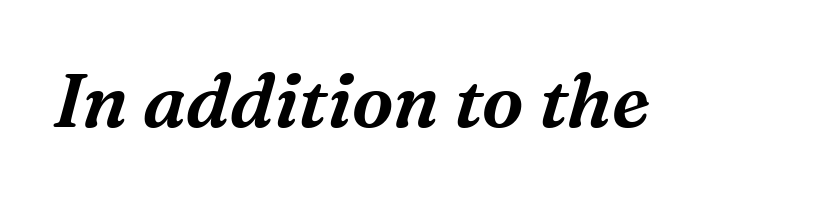
The type family on display is of the serif kind. Words appear dense and cohesive because spacing is normal. Spacing verdict: proportional, widths tailored to each character. Does the lettering tilt? It does — this is italic.
